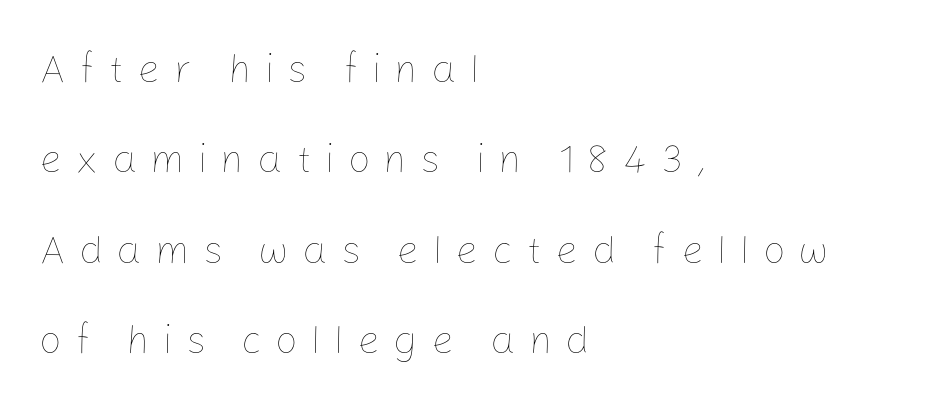
This rendering uses left alignment, leaving the right contour irregular. The leading is generous, giving the passage an open texture. Is this a fixed-width face? No — the glyphs have proportional, varying widths. The face looks like a standard text weight, possibly lighter. Students, note that the glyphs here are deliberately spaced far apart. Bare-footed words on every line.
